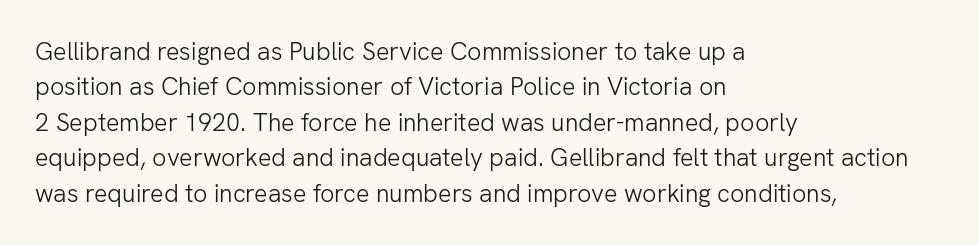
Plain, unruled lines of type. Is the type heavy? It reads as light-to-regular instead. Interline gaps are of average width in this sample. In terms of posture, this sample is upright. These lines are set flush left with a ragged right edge. Nothing unusual about the tracking: characters are spaced as the font intends.
